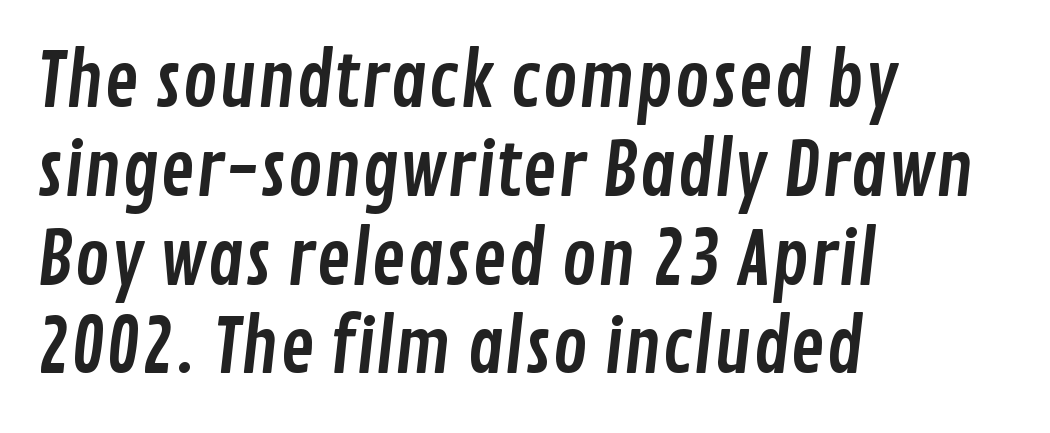
{"serif": "no", "width": "condensed", "stroke_contrast": "low", "x_height": "medium", "monospaced": "no", "underline": "no", "align": "left", "line_spacing_ratio": 1.2, "letter_spacing": "normal", "letter_spacing_em": 0.0, "glyph_px": 74}
